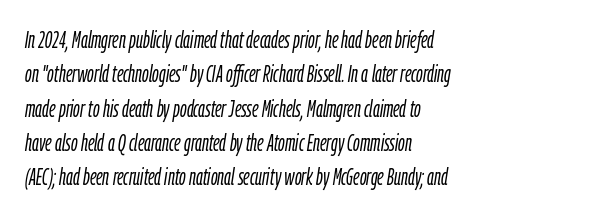
{"italic": "yes", "lean": "right", "slant_degrees": 9, "bold": "no", "underline": "no", "align": "left", "line_spacing": "normal", "line_spacing_ratio": 1.49, "letter_spacing": "normal", "letter_spacing_em": 0.0, "glyph_px": 23}
